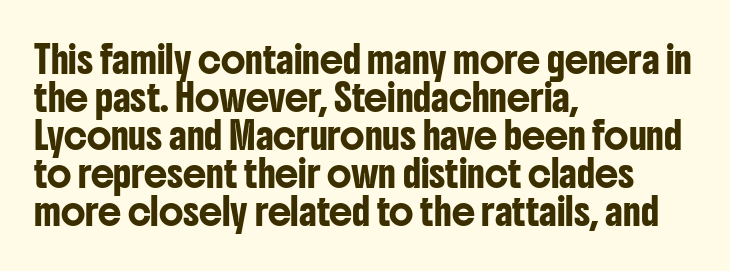
Q: Is the text italic (slanted)? A: No, it is upright.
Q: Is the text underlined? A: No.
Q: How is the paragraph aligned? A: Left-aligned.
Q: Is the spacing between letters normal or unusually wide? A: Normal.
Q: Is the spacing between lines tight, normal or loose? A: Normal.
